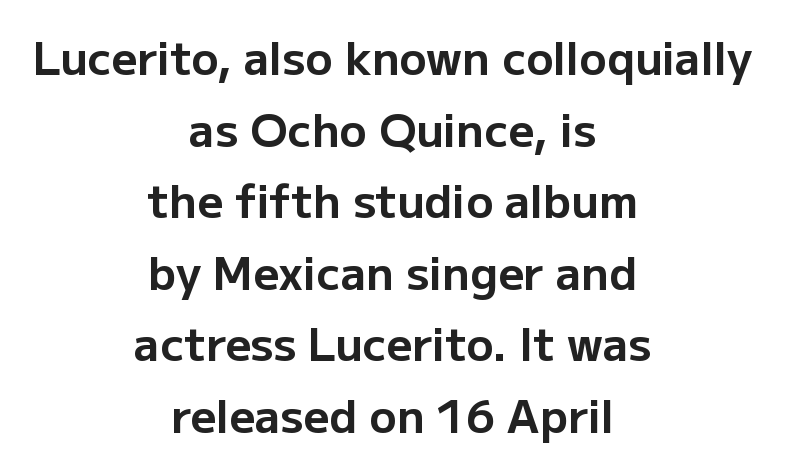
Q: Is the text bold? A: Yes.
Q: Is the text italic (slanted)? A: No, it is upright.
Q: Is the typeface a serif or a sans-serif typeface? A: Sans-serif.
Q: Is the text underlined? A: No.
Q: How is the paragraph aligned? A: Centered.
Q: Is the spacing between letters normal or unusually wide? A: Normal.
Q: Is the spacing between lines tight, normal or loose? A: Normal.
Q: Width (condensed, normal, or wide)? A: Normal.
Q: Stroke contrast? A: Low.
Q: x-height? A: Medium.
Q: Monospaced? A: No.
